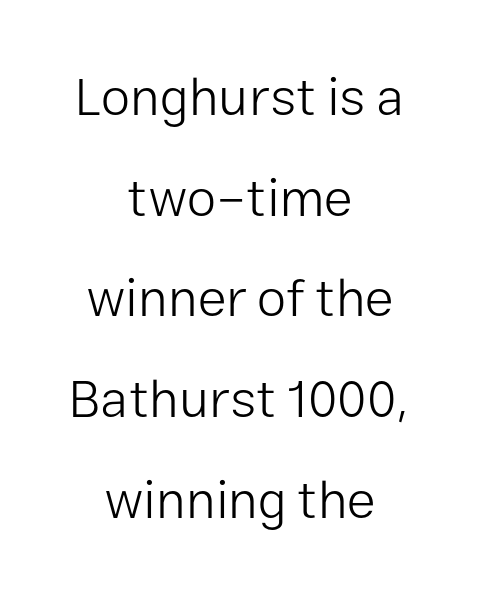
Q: Is the text bold? A: No.
Q: Is the text italic (slanted)? A: No, it is upright.
Q: Is the typeface a serif or a sans-serif typeface? A: Sans-serif.
Q: Is the text underlined? A: No.
Q: How is the paragraph aligned? A: Centered.
Q: Is the spacing between letters normal or unusually wide? A: Normal.
Q: Is the spacing between lines tight, normal or loose? A: Loose.
Q: Width (condensed, normal, or wide)? A: Normal.
Q: Stroke contrast? A: Low.
Q: x-height? A: Medium.
Q: Monospaced? A: No.
